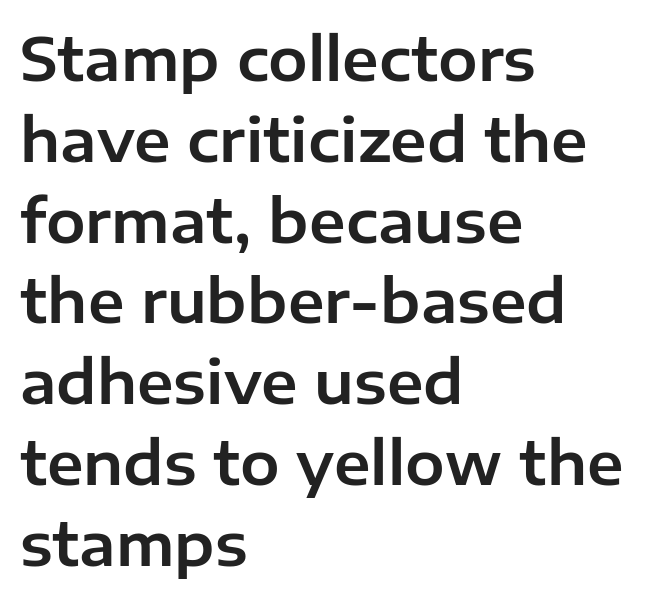
Q: Is the text italic (slanted)? A: No, it is upright.
Q: Is the typeface a serif or a sans-serif typeface? A: Sans-serif.
Q: Is the text underlined? A: No.
Q: How is the paragraph aligned? A: Left-aligned.
Q: Is the spacing between letters normal or unusually wide? A: Normal.
Q: Is the spacing between lines tight, normal or loose? A: Normal.
Q: Width (condensed, normal, or wide)? A: Normal.
Q: Stroke contrast? A: Low.
Q: x-height? A: Medium.
Q: Monospaced? A: No.
